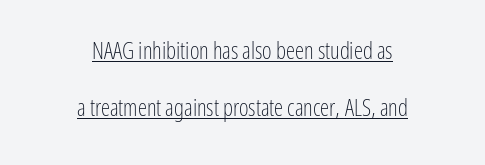
Q: Is the text bold? A: No.
Q: Is the text italic (slanted)? A: No, it is upright.
Q: Is the text underlined? A: Yes.
Q: How is the paragraph aligned? A: Centered.
Q: Is the spacing between letters normal or unusually wide? A: Normal.
Q: Is the spacing between lines tight, normal or loose? A: Loose.
